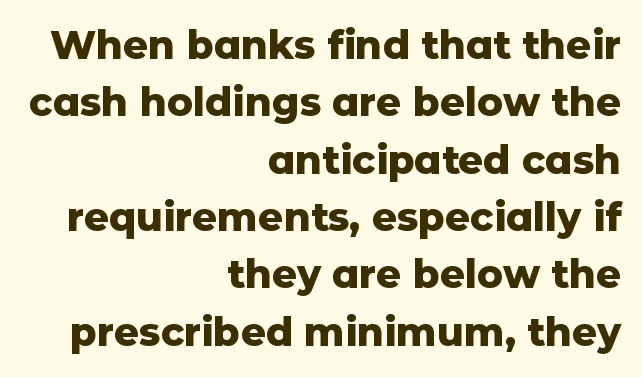
Q: Is the text bold? A: Yes.
Q: Is the text italic (slanted)? A: No, it is upright.
Q: Is the typeface a serif or a sans-serif typeface? A: Sans-serif.
Q: Is the text underlined? A: No.
Q: How is the paragraph aligned? A: Right-aligned.
Q: Is the spacing between letters normal or unusually wide? A: Normal.
Q: Is the spacing between lines tight, normal or loose? A: Normal.
Q: Width (condensed, normal, or wide)? A: Normal.
Q: Stroke contrast? A: Low.
Q: x-height? A: Medium.
Q: Monospaced? A: No.
